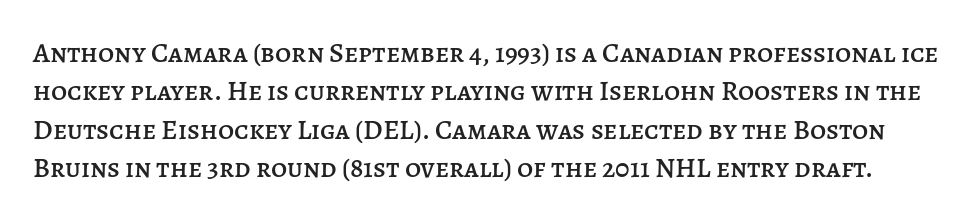
{"italic": "no", "width": "normal", "stroke_contrast": "low", "x_height": "large", "monospaced": "no", "underline": "no", "line_spacing": "normal", "line_spacing_ratio": 1.37, "letter_spacing": "normal", "letter_spacing_em": 0.0, "glyph_px": 28}
